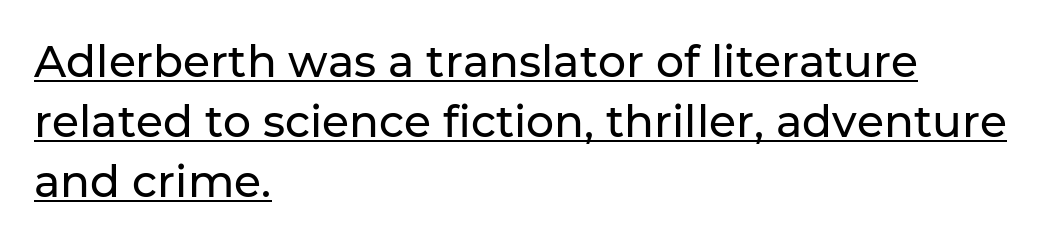
The image shows 44 px sans-serif type, upright; set left-aligned, normal line spacing (1.36x), normal letter spacing, underlined; low stroke contrast and a medium x-height.
